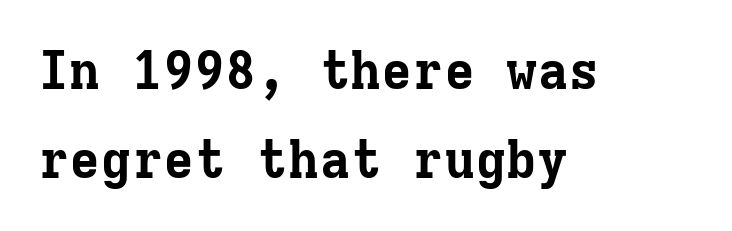
The image shows 52 px bold serif type, upright, monospaced; set left-aligned, line spacing 1.71x, normal letter spacing, not underlined; low stroke contrast and a medium x-height.
